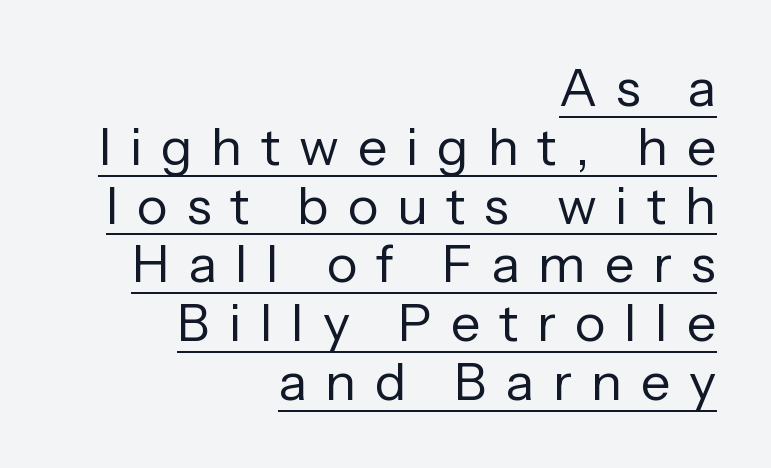
{"serif": "no", "italic": "no", "bold": "no", "weight": "regular", "width": "normal", "stroke_contrast": "low", "x_height": "medium", "monospaced": "no", "underline": "yes", "align": "right", "line_spacing": "tight", "line_spacing_ratio": 1.13, "letter_spacing": "wide", "letter_spacing_em": 0.36, "glyph_px": 52}
